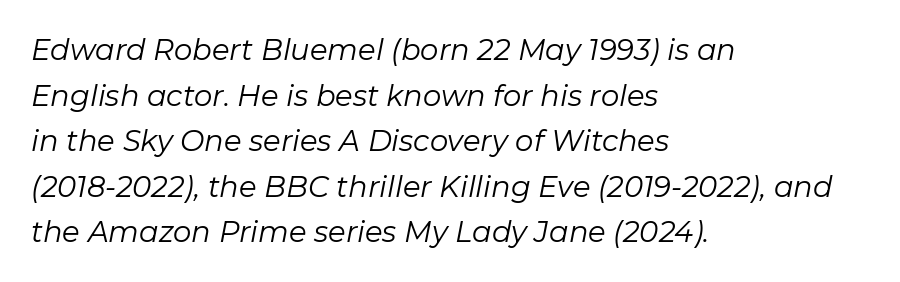
Q: Is the text bold? A: No.
Q: Is the text italic (slanted)? A: Yes, it leans right by about 11 degrees.
Q: Is the text underlined? A: No.
Q: How is the paragraph aligned? A: Left-aligned.
Q: Is the spacing between letters normal or unusually wide? A: Normal.
Q: Is the spacing between lines tight, normal or loose? A: Normal.
Q: Width (condensed, normal, or wide)? A: Normal.
Q: Stroke contrast? A: Low.
Q: x-height? A: Medium.
Q: Monospaced? A: No.
